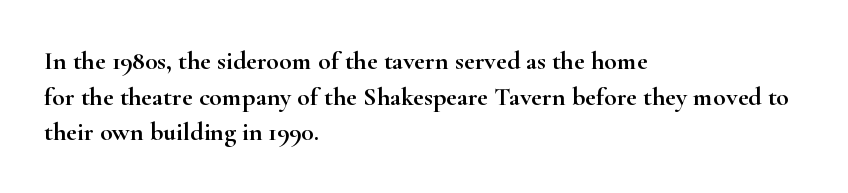
The image shows 26 px text type, upright; set left-aligned, normal line spacing (1.37x), normal letter spacing, not underlined.
